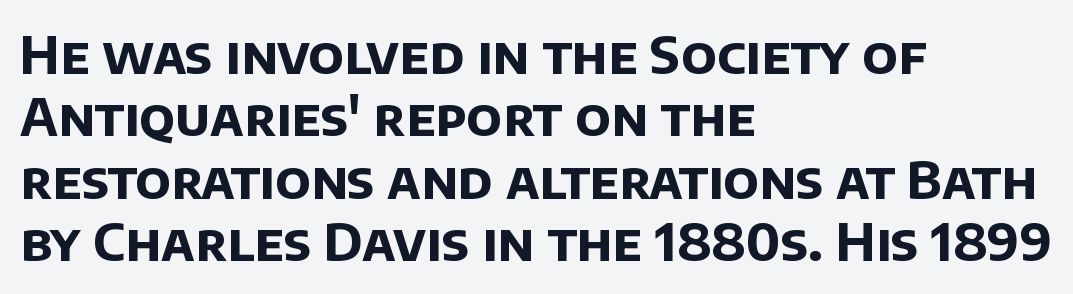
{"serif": "no", "bold": "yes", "weight": "bold", "width": "normal", "stroke_contrast": "low", "x_height": "large", "monospaced": "no", "underline": "no", "align": "left", "line_spacing_ratio": 1.2, "letter_spacing": "normal", "letter_spacing_em": 0.0, "glyph_px": 52}
